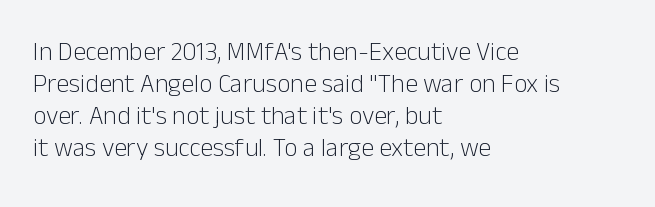
The image shows 26 px text type, upright; set left-aligned, line spacing 1.23x, normal letter spacing, not underlined.
